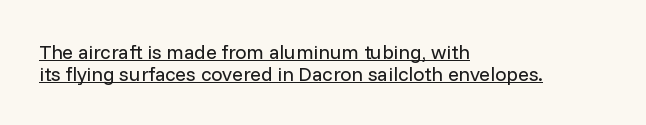
The image shows 20 px text type, upright; set left-aligned, tight line spacing (1.08x), normal letter spacing, underlined.
